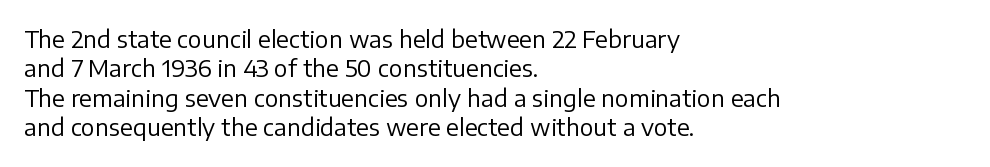
It's the straight-up-and-down kind of type. The face used here is rendered with its standard letterfit. The setting favours the left margin, as ordinary paragraphs usually do. This is not heavy type; no bold has been used. Interline gaps are of average width in this sample.
